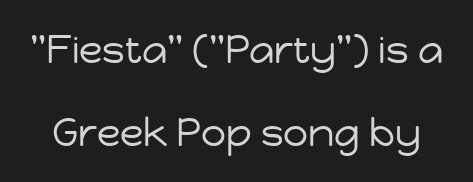
{"serif": "no", "italic": "no", "bold": "no", "weight": "regular", "width": "normal", "stroke_contrast": "low", "x_height": "medium", "monospaced": "no", "underline": "no", "line_spacing": "loose", "line_spacing_ratio": 2.14, "letter_spacing": "normal", "letter_spacing_em": 0.0, "glyph_px": 39}
